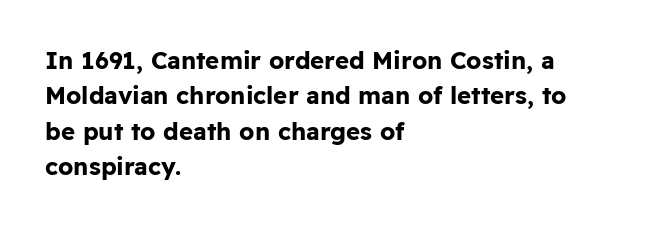
Q: Is the text bold? A: Yes.
Q: Is the text italic (slanted)? A: No, it is upright.
Q: Is the text underlined? A: No.
Q: How is the paragraph aligned? A: Left-aligned.
Q: Is the spacing between letters normal or unusually wide? A: Normal.
Q: Is the spacing between lines tight, normal or loose? A: Normal.
